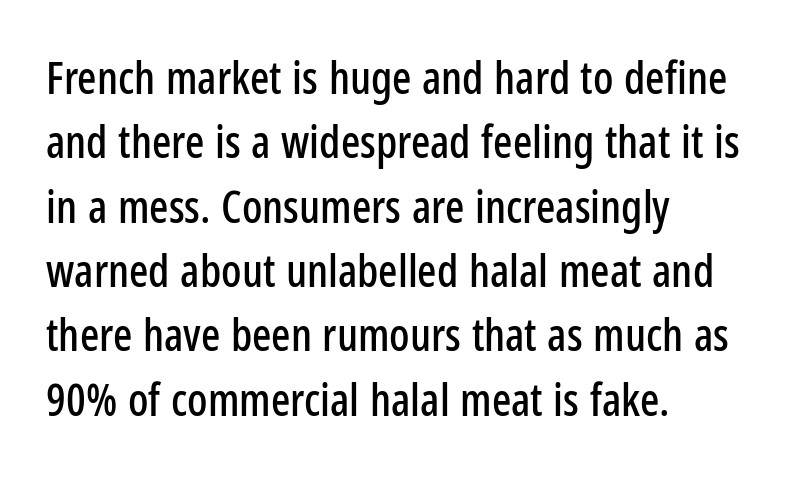
The font's upright variant was chosen for this text. Underline: absent. Visually the block forms a straight wall on the left and a jagged coastline on the right. Character widths vary here, with narrow letters taking less room than wide ones. Compared with typical body copy, the letter spacing here is the same.
